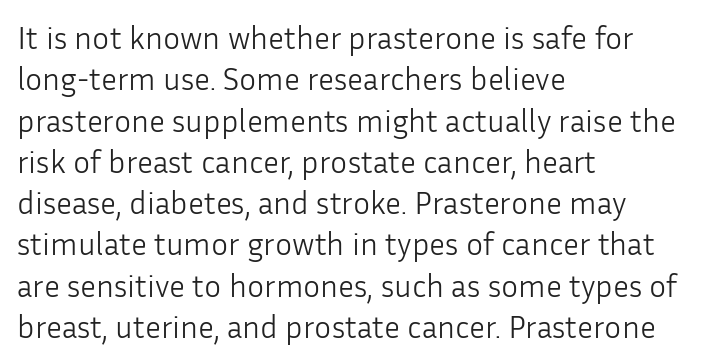
{"serif": "no", "italic": "no", "bold": "no", "weight": "light", "width": "normal", "stroke_contrast": "low", "x_height": "medium", "monospaced": "no", "underline": "no", "align": "left", "line_spacing": "normal", "line_spacing_ratio": 1.29, "letter_spacing": "normal", "letter_spacing_em": 0.0, "glyph_px": 32}
